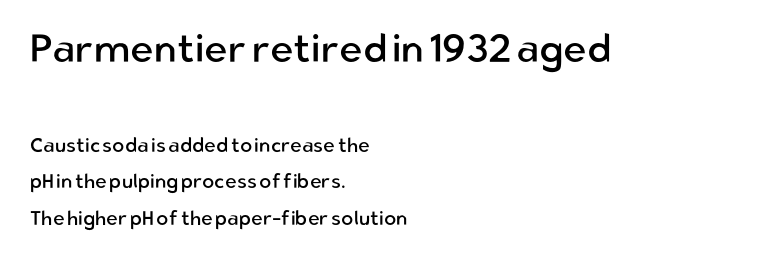
The image shows 40 px regular-weight sans-serif type, upright; set left-aligned, line spacing 1.84x, normal letter spacing, not underlined; the first (top) block is 2.0x larger; low stroke contrast and a medium x-height.
